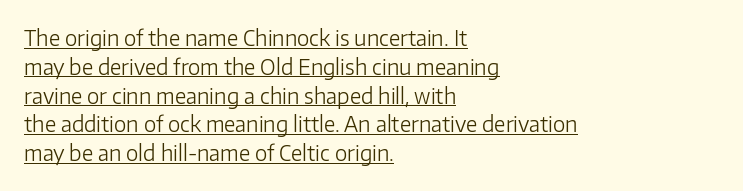
{"italic": "no", "bold": "no", "underline": "yes", "align": "left", "line_spacing": "normal", "line_spacing_ratio": 1.37, "letter_spacing": "normal", "letter_spacing_em": 0.0, "glyph_px": 21}
